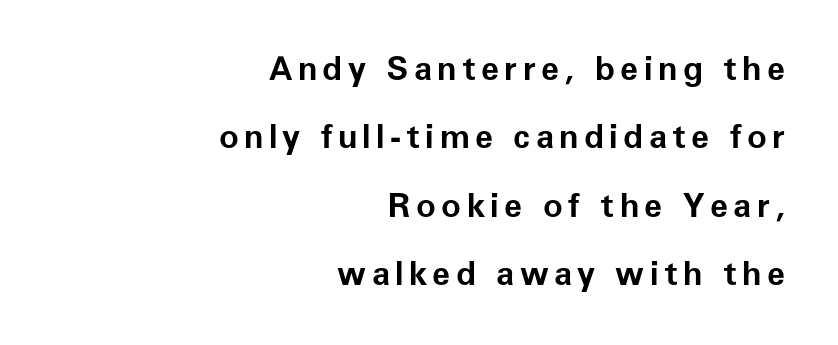
{"serif": "no", "italic": "no", "bold": "yes", "weight": "bold", "width": "normal", "stroke_contrast": "low", "x_height": "medium", "monospaced": "no", "underline": "no", "align": "right", "line_spacing": "loose", "line_spacing_ratio": 2.07, "glyph_px": 33}
